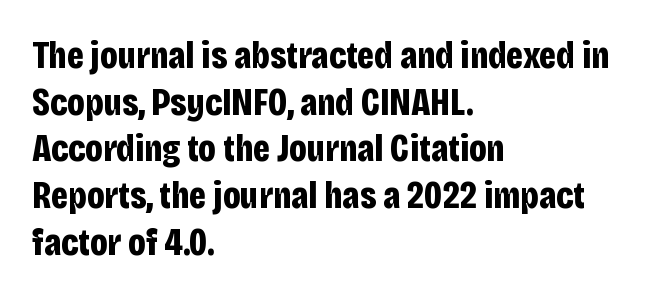
{"serif": "no", "italic": "no", "bold": "yes", "weight": "bold", "width": "condensed", "stroke_contrast": "low", "x_height": "large", "monospaced": "no", "underline": "no", "align": "left", "line_spacing_ratio": 1.23, "letter_spacing": "normal", "letter_spacing_em": 0.0, "glyph_px": 38}
